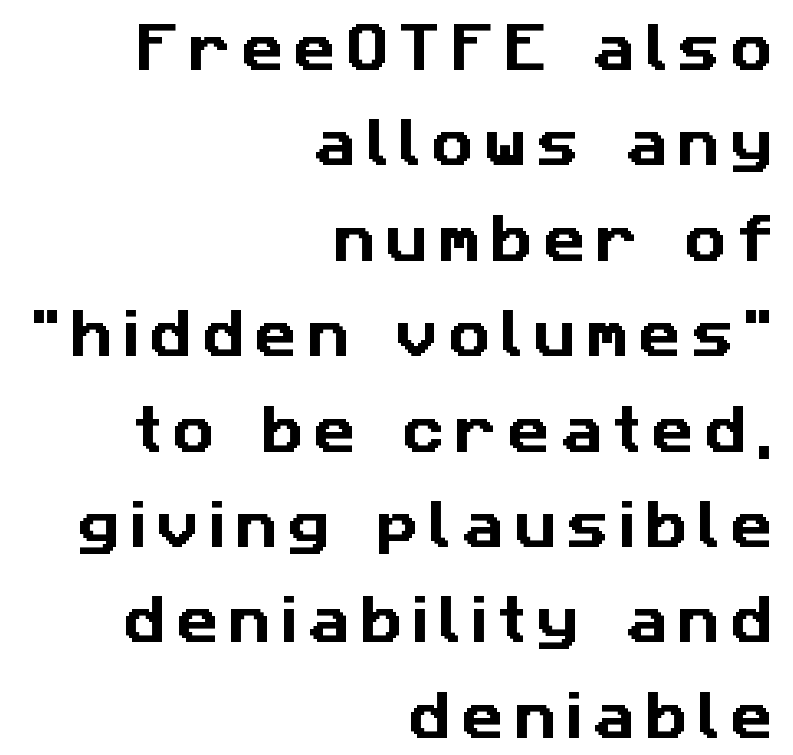
Is this a sans? Yes — the strokes have no serifs. The foot of each line stays bare and open. Is this a fixed-width face? No — the glyphs have proportional, varying widths. Which margin do the lines hug? The right one — the left edge is uneven.
